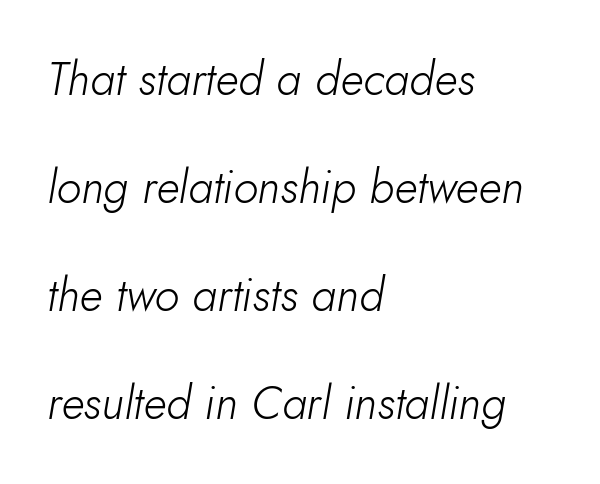
Q: Is the text bold? A: No.
Q: Is the text italic (slanted)? A: Yes, it leans right by about 10 degrees.
Q: Is the text underlined? A: No.
Q: How is the paragraph aligned? A: Left-aligned.
Q: Is the spacing between letters normal or unusually wide? A: Normal.
Q: Is the spacing between lines tight, normal or loose? A: Loose.
Q: Width (condensed, normal, or wide)? A: Normal.
Q: Stroke contrast? A: Low.
Q: x-height? A: Small.
Q: Monospaced? A: No.
